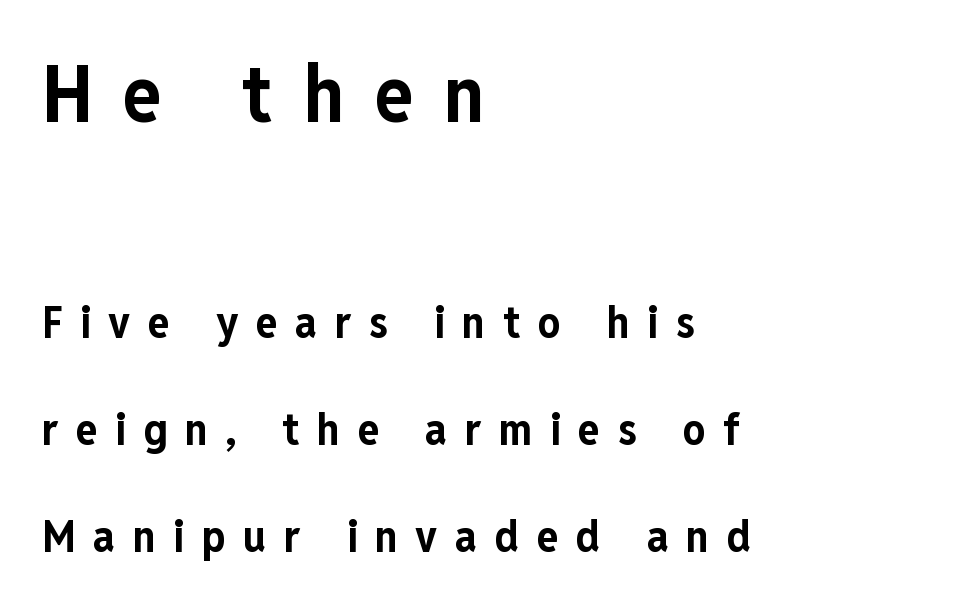
Q: Is the text bold? A: Yes.
Q: Is the text italic (slanted)? A: No, it is upright.
Q: Is the typeface a serif or a sans-serif typeface? A: Sans-serif.
Q: Is the text underlined? A: No.
Q: How is the paragraph aligned? A: Left-aligned.
Q: Is the spacing between letters normal or unusually wide? A: Unusually wide.
Q: Is the spacing between lines tight, normal or loose? A: Loose.
Q: Which block of text is set in a larger size, the first (top) or the second (bottom)? A: The first (top) one.
Q: Width (condensed, normal, or wide)? A: Condensed.
Q: Stroke contrast? A: Low.
Q: x-height? A: Medium.
Q: Monospaced? A: No.
